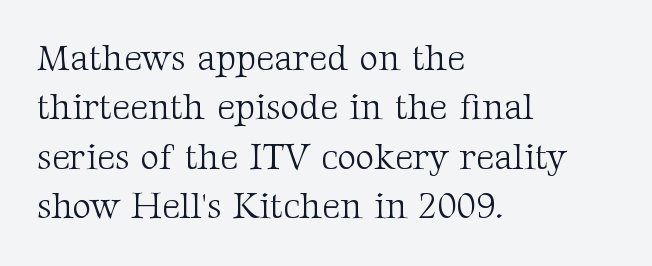
Q: Is the text bold? A: No.
Q: Is the text italic (slanted)? A: No, it is upright.
Q: Is the typeface a serif or a sans-serif typeface? A: Serif.
Q: Is the text underlined? A: No.
Q: How is the paragraph aligned? A: Left-aligned.
Q: Is the spacing between letters normal or unusually wide? A: Normal.
Q: Is the spacing between lines tight, normal or loose? A: Normal.
Q: Width (condensed, normal, or wide)? A: Normal.
Q: Stroke contrast? A: Medium.
Q: x-height? A: Medium.
Q: Monospaced? A: No.
